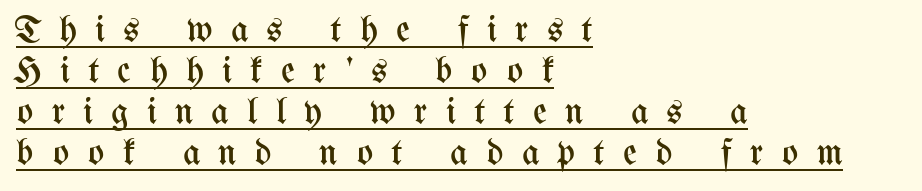
Q: Is the text bold? A: No.
Q: Is the text italic (slanted)? A: No, it is upright.
Q: Is the text underlined? A: Yes.
Q: How is the paragraph aligned? A: Left-aligned.
Q: Is the spacing between letters normal or unusually wide? A: Unusually wide.
Q: Is the spacing between lines tight, normal or loose? A: Tight.
Q: Width (condensed, normal, or wide)? A: Condensed.
Q: Stroke contrast? A: Medium.
Q: x-height? A: Medium.
Q: Monospaced? A: No.
